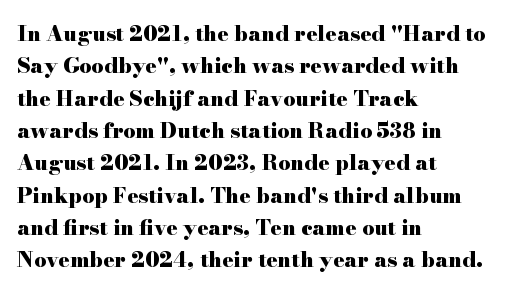
The image shows 21 px bold type, upright; set left-aligned, normal line spacing (1.54x), normal letter spacing, not underlined.
